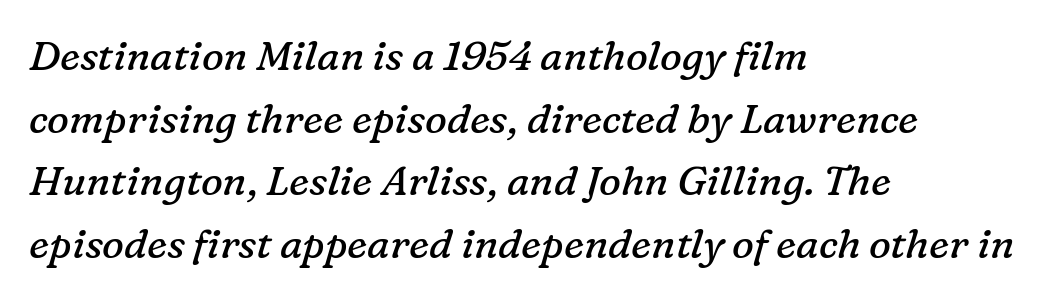
The image shows 41 px regular-weight serif type, italic (leaning right); set left-aligned, normal line spacing (1.53x), normal letter spacing, not underlined; low stroke contrast and a medium x-height.
